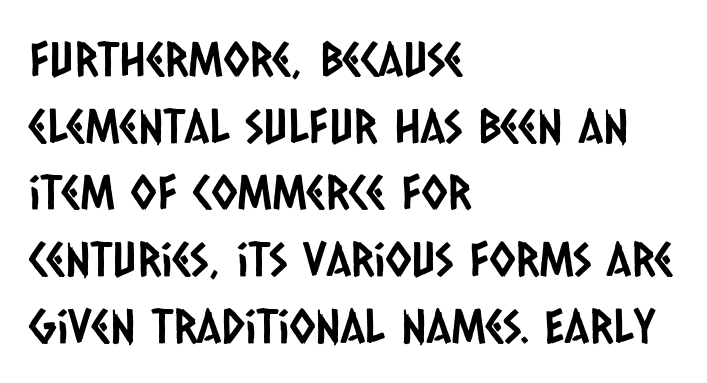
Quick note: underline off. The paragraph has a hard left edge and a soft right edge. The characters display no serif detailing; their extremities are plain. Varying glyph widths throughout — classic text-font behaviour.
